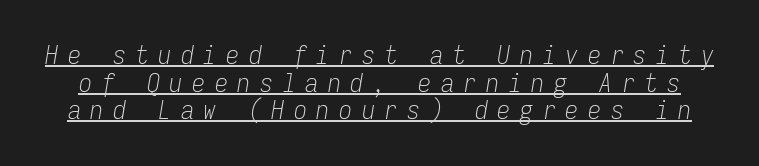
The image shows 26 px text type, italic (leaning right); set tight line spacing (1.06x), unusually wide letter spacing (+0.37 em), underlined.
